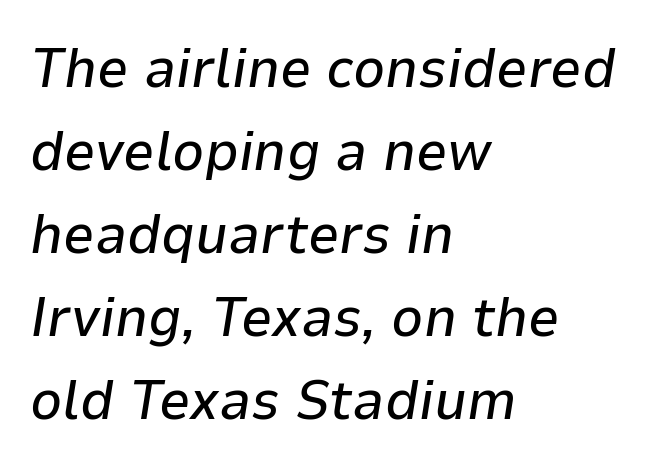
Q: Is the text italic (slanted)? A: Yes, it leans right by about 9 degrees.
Q: Is the text underlined? A: No.
Q: How is the paragraph aligned? A: Left-aligned.
Q: Is the spacing between letters normal or unusually wide? A: Normal.
Q: Is the spacing between lines tight, normal or loose? A: Normal.
Q: Width (condensed, normal, or wide)? A: Normal.
Q: Stroke contrast? A: Low.
Q: x-height? A: Medium.
Q: Monospaced? A: No.
